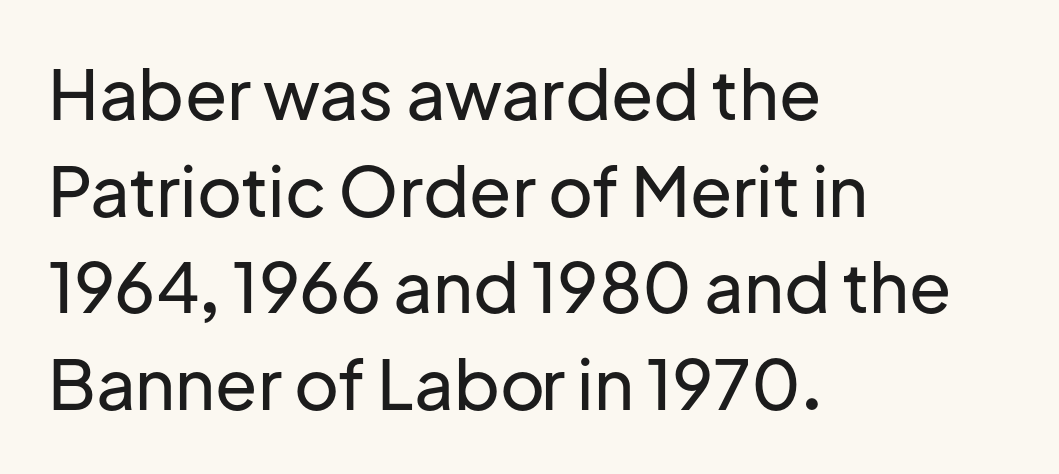
Q: Is the text italic (slanted)? A: No, it is upright.
Q: Is the typeface a serif or a sans-serif typeface? A: Sans-serif.
Q: Is the text underlined? A: No.
Q: How is the paragraph aligned? A: Left-aligned.
Q: Is the spacing between letters normal or unusually wide? A: Normal.
Q: Is the spacing between lines tight, normal or loose? A: Normal.
Q: Width (condensed, normal, or wide)? A: Normal.
Q: Stroke contrast? A: Low.
Q: x-height? A: Medium.
Q: Monospaced? A: No.
